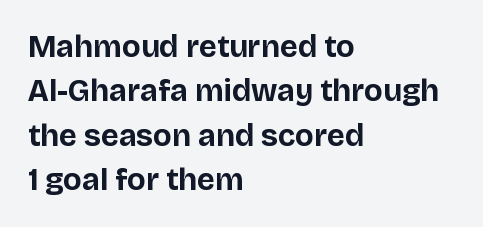
The image shows 31 px bold sans-serif type, upright; set left-aligned, normal line spacing (1.43x), normal letter spacing, not underlined; low stroke contrast and a large x-height.
